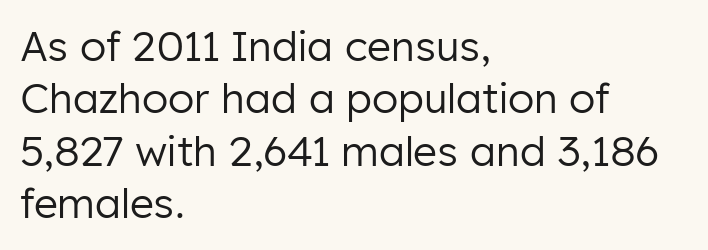
The image shows 41 px regular-weight sans-serif type, upright; set left-aligned, normal line spacing (1.28x), normal letter spacing, not underlined; low stroke contrast and a medium x-height.
